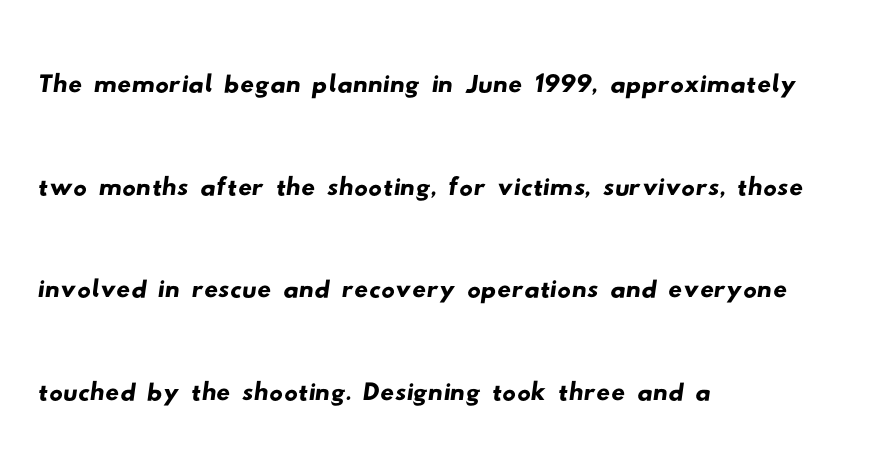
Is this a fixed-width face? No — the glyphs have proportional, varying widths. Each line starts at the same left margin while the right side varies. Type without underlining. Line spacing here is normal.
